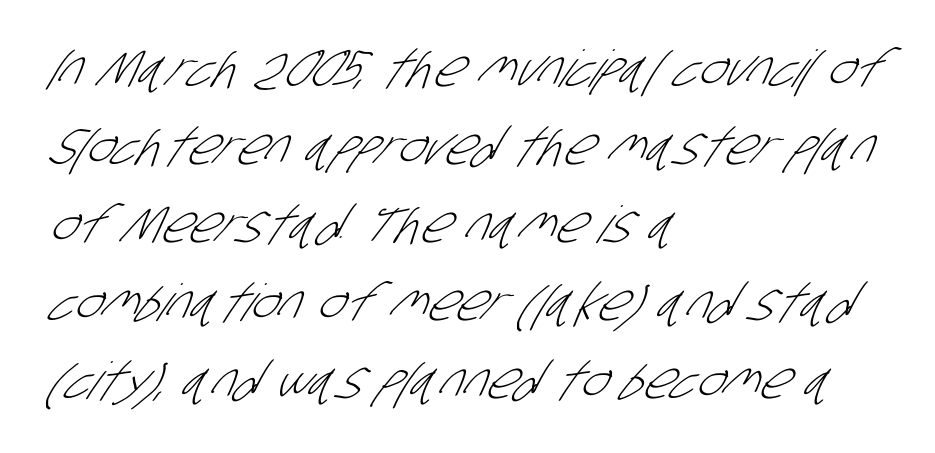
Q: Is the text bold? A: No.
Q: Is the typeface a serif or a sans-serif typeface? A: Sans-serif.
Q: Is the text underlined? A: No.
Q: How is the paragraph aligned? A: Left-aligned.
Q: Is the spacing between letters normal or unusually wide? A: Normal.
Q: Is the spacing between lines tight, normal or loose? A: Normal.
Q: Width (condensed, normal, or wide)? A: Condensed.
Q: Stroke contrast? A: Low.
Q: x-height? A: Large.
Q: Monospaced? A: No.
